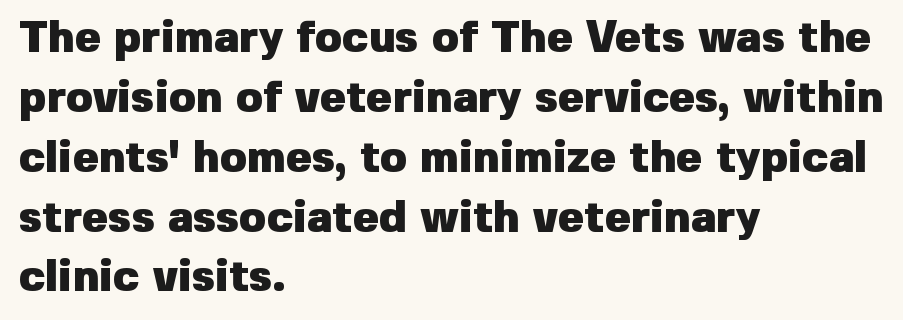
Q: Is the text bold? A: Yes.
Q: Is the text italic (slanted)? A: No, it is upright.
Q: Is the typeface a serif or a sans-serif typeface? A: Sans-serif.
Q: Is the text underlined? A: No.
Q: How is the paragraph aligned? A: Left-aligned.
Q: Is the spacing between letters normal or unusually wide? A: Normal.
Q: Is the spacing between lines tight, normal or loose? A: Normal.
Q: Width (condensed, normal, or wide)? A: Normal.
Q: Stroke contrast? A: Low.
Q: x-height? A: Medium.
Q: Monospaced? A: No.
